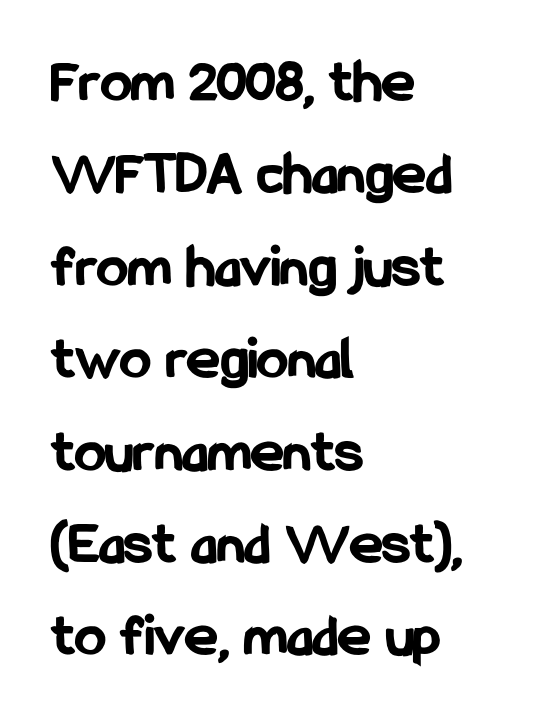
{"serif": "no", "italic": "no", "bold": "yes", "weight": "bold", "width": "condensed", "stroke_contrast": "low", "x_height": "medium", "monospaced": "no", "underline": "no", "align": "left", "line_spacing": "normal", "line_spacing_ratio": 1.49, "letter_spacing": "normal", "letter_spacing_em": 0.0, "glyph_px": 62}
